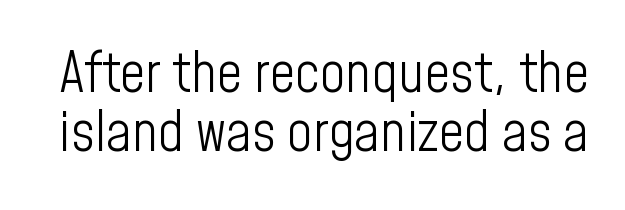
{"serif": "no", "italic": "no", "bold": "no", "weight": "light", "width": "condensed", "stroke_contrast": "low", "x_height": "medium", "monospaced": "no", "underline": "no", "line_spacing": "tight", "line_spacing_ratio": 1.05, "letter_spacing": "normal", "letter_spacing_em": 0.0, "glyph_px": 56}
